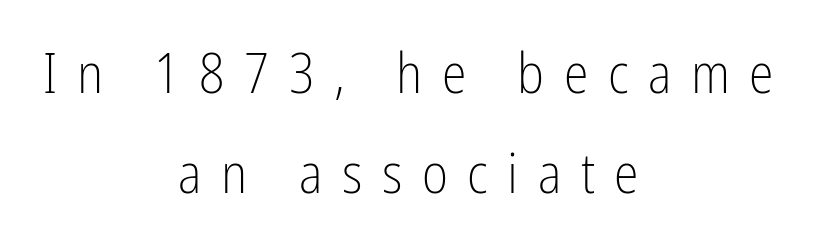
Is this a fixed-width face? No — the glyphs have proportional, varying widths. Unmarked baselines from the first word to the last. The gaps between neighbouring characters are conspicuously large. No feet cap the strokes, marking this as sans-serif type. This rendering uses center alignment, leaving both contours irregular but symmetric. Rendered with straight, roman letterforms.
